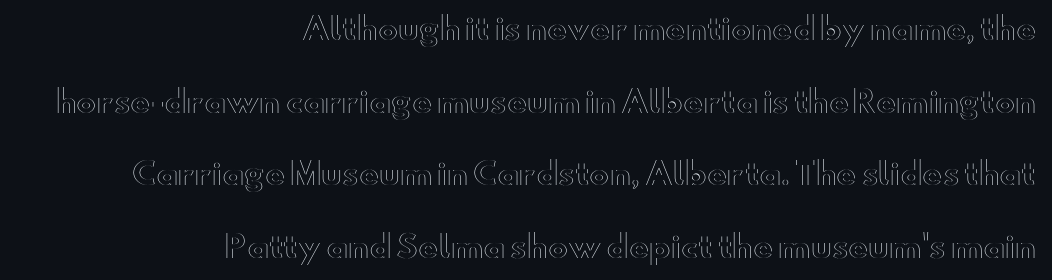
Check under the words: just untouched page. The lines in this sample share a right terminus and differ only in where they begin. The lines are spread far apart with generous leading. Italic? Not at all — the glyphs are vertical. The face used here is proportionally spaced, like ordinary book or web type.
